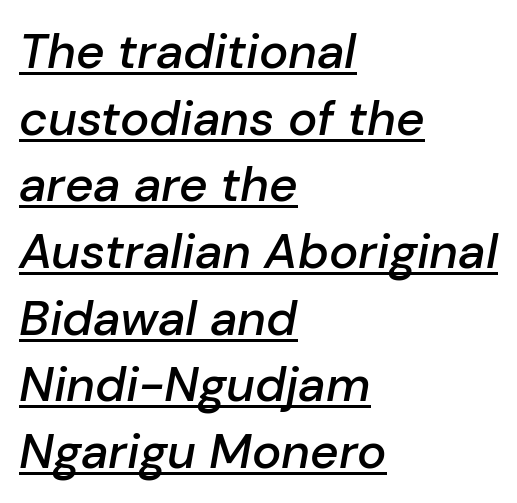
Q: Is the text bold? A: Semi-bold.
Q: Is the text italic (slanted)? A: Yes, it leans right by about 10 degrees.
Q: Is the text underlined? A: Yes.
Q: How is the paragraph aligned? A: Left-aligned.
Q: Is the spacing between letters normal or unusually wide? A: Normal.
Q: Is the spacing between lines tight, normal or loose? A: Normal.
Q: Width (condensed, normal, or wide)? A: Normal.
Q: Stroke contrast? A: Low.
Q: x-height? A: Medium.
Q: Monospaced? A: No.
